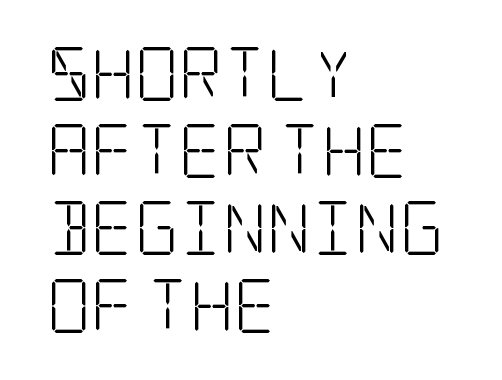
The image shows 54 px light, condensed serif type, upright; set left-aligned, normal line spacing (1.43x), normal letter spacing, not underlined; low stroke contrast and a large x-height.
